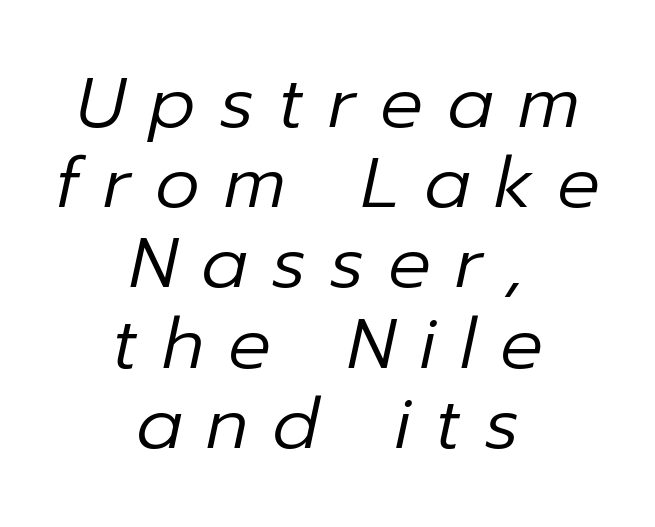
{"italic": "yes", "lean": "right", "slant_degrees": 12, "bold": "no", "weight": "regular", "width": "normal", "stroke_contrast": "low", "x_height": "medium", "monospaced": "no", "underline": "no", "align": "center", "line_spacing": "tight", "line_spacing_ratio": 1.13, "letter_spacing": "wide", "letter_spacing_em": 0.34, "glyph_px": 71}
